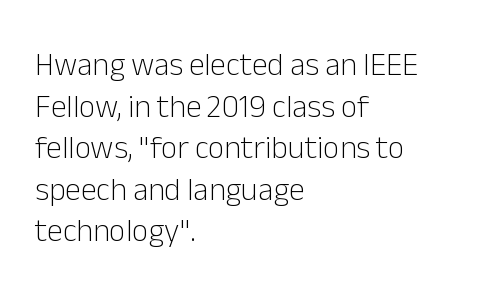
Q: Is the text bold? A: No.
Q: Is the text italic (slanted)? A: No, it is upright.
Q: Is the typeface a serif or a sans-serif typeface? A: Sans-serif.
Q: Is the text underlined? A: No.
Q: How is the paragraph aligned? A: Left-aligned.
Q: Is the spacing between letters normal or unusually wide? A: Normal.
Q: Is the spacing between lines tight, normal or loose? A: Normal.
Q: Width (condensed, normal, or wide)? A: Normal.
Q: Stroke contrast? A: Low.
Q: x-height? A: Medium.
Q: Monospaced? A: No.
